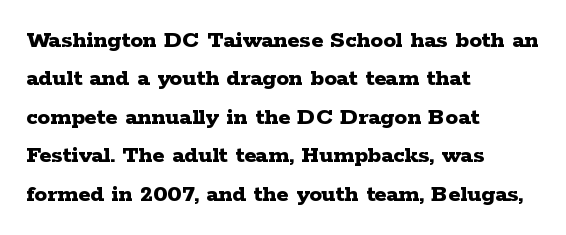
{"italic": "no", "bold": "yes", "underline": "no", "align": "left", "line_spacing": "normal", "line_spacing_ratio": 1.54, "letter_spacing": "normal", "letter_spacing_em": 0.0, "glyph_px": 25}
